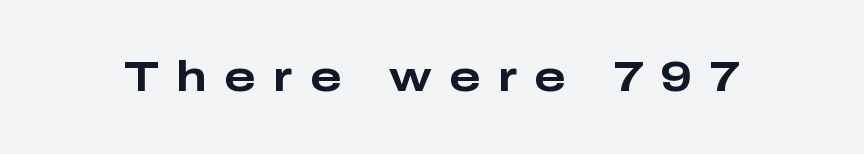
The image shows 42 px bold, wide sans-serif type, upright; set unusually wide letter spacing (+0.41 em), not underlined; low stroke contrast and a medium x-height.
